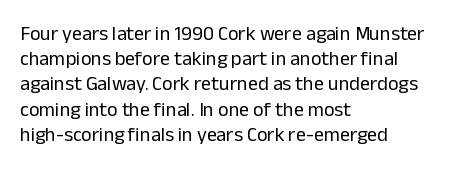
The image shows 20 px text type, upright; set left-aligned, normal line spacing (1.26x), normal letter spacing, not underlined.
